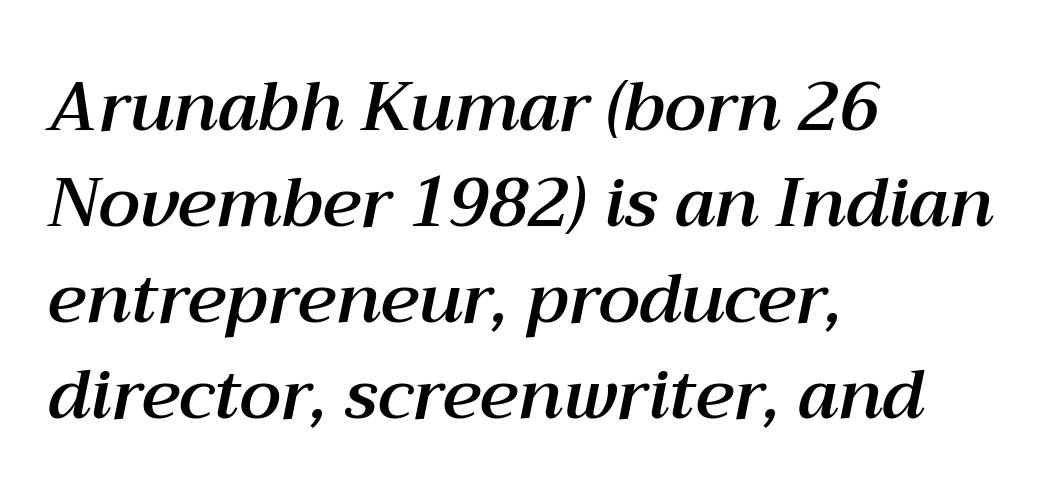
Q: Is the text italic (slanted)? A: Yes, it leans right by about 12 degrees.
Q: Is the text underlined? A: No.
Q: How is the paragraph aligned? A: Left-aligned.
Q: Is the spacing between letters normal or unusually wide? A: Normal.
Q: Is the spacing between lines tight, normal or loose? A: Normal.
Q: Width (condensed, normal, or wide)? A: Normal.
Q: Stroke contrast? A: Medium.
Q: x-height? A: Medium.
Q: Monospaced? A: No.
